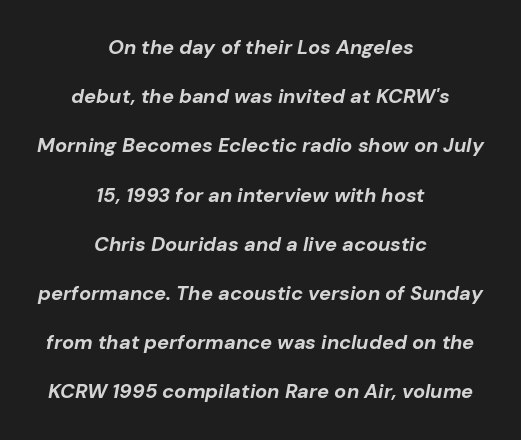
Q: Is the text bold? A: Yes.
Q: Is the text italic (slanted)? A: Yes, it leans right by about 10 degrees.
Q: Is the text underlined? A: No.
Q: How is the paragraph aligned? A: Centered.
Q: Is the spacing between letters normal or unusually wide? A: Normal.
Q: Is the spacing between lines tight, normal or loose? A: Loose.
